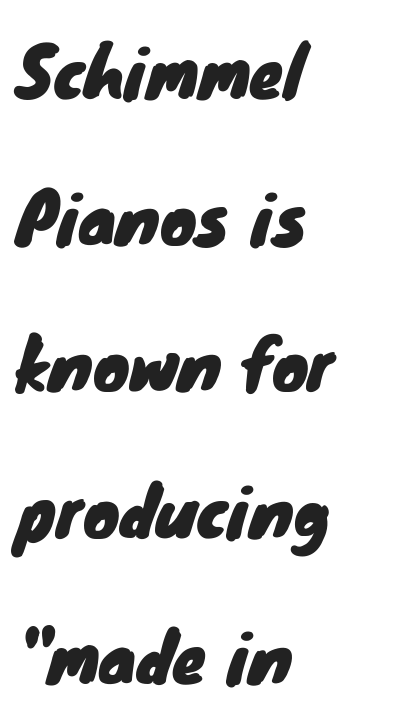
Q: Is the typeface a serif or a sans-serif typeface? A: Sans-serif.
Q: Is the text underlined? A: No.
Q: How is the paragraph aligned? A: Left-aligned.
Q: Is the spacing between letters normal or unusually wide? A: Normal.
Q: Is the spacing between lines tight, normal or loose? A: Loose.
Q: Width (condensed, normal, or wide)? A: Normal.
Q: Stroke contrast? A: Low.
Q: x-height? A: Small.
Q: Monospaced? A: No.
